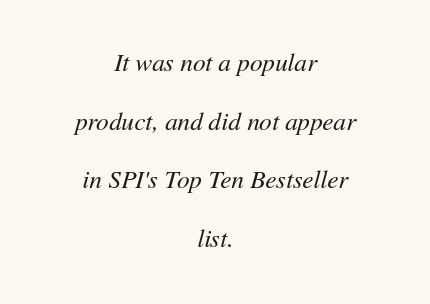
The image shows 25 px text type, italic (leaning right); set centered, loose line spacing (2.35x), normal letter spacing, not underlined.
